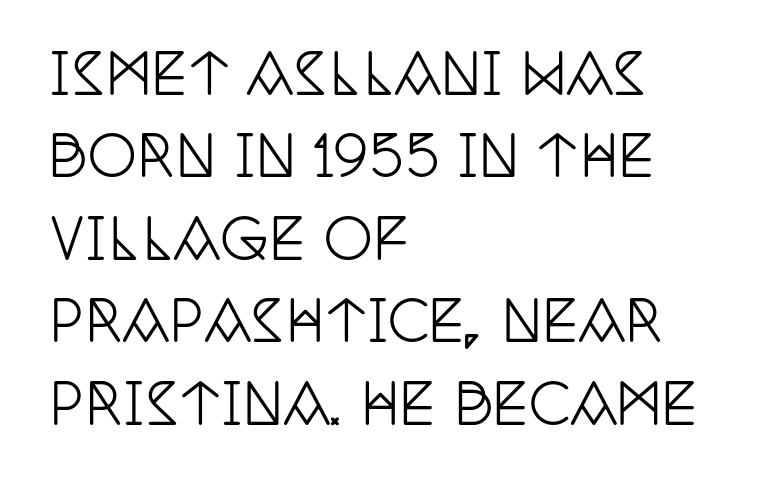
{"serif": "yes", "italic": "no", "width": "condensed", "stroke_contrast": "low", "x_height": "large", "monospaced": "no", "underline": "no", "align": "left", "line_spacing": "normal", "line_spacing_ratio": 1.5, "letter_spacing": "normal", "letter_spacing_em": 0.0, "glyph_px": 55}
